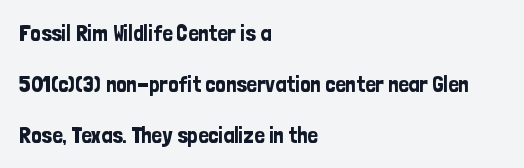
Q: Is the text italic (slanted)? A: No, it is upright.
Q: Is the text underlined? A: No.
Q: How is the paragraph aligned? A: Left-aligned.
Q: Is the spacing between letters normal or unusually wide? A: Normal.
Q: Is the spacing between lines tight, normal or loose? A: Loose.
